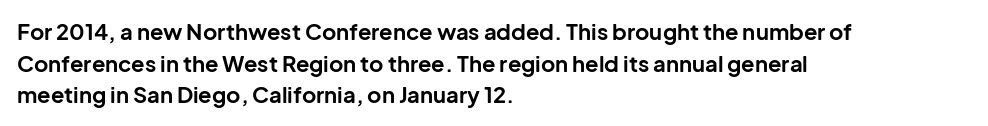
The image shows 22 px bold type, upright; set left-aligned, normal line spacing (1.44x), normal letter spacing, not underlined.
